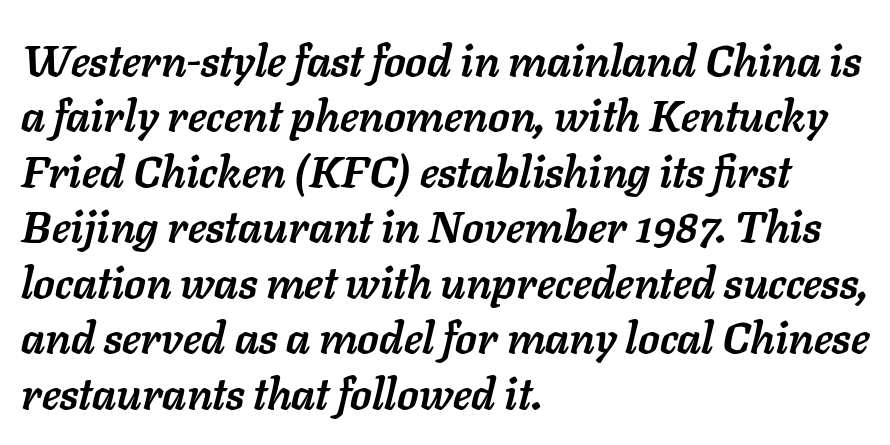
These lines are set flush left with a ragged right edge. Words float on clear page, feet unadorned. Short note: letters normally spaced. Think of a printed novel: that variable character pitch is what you see here.
